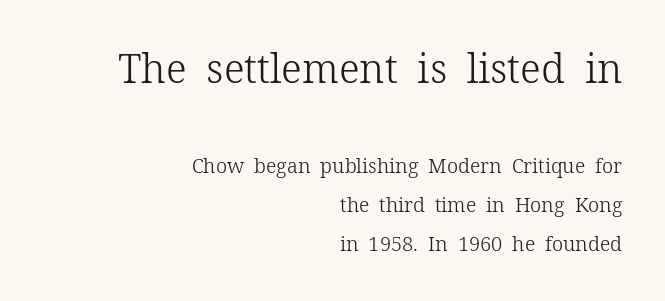
{"serif": "yes", "italic": "no", "bold": "no", "weight": "light", "width": "normal", "stroke_contrast": "low", "x_height": "medium", "monospaced": "no", "underline": "no", "align": "right", "line_spacing": "loose", "line_spacing_ratio": 1.95, "letter_spacing": "normal", "letter_spacing_em": 0.0, "larger_block": "first", "size_ratio": 2.0, "glyph_px": 40}
